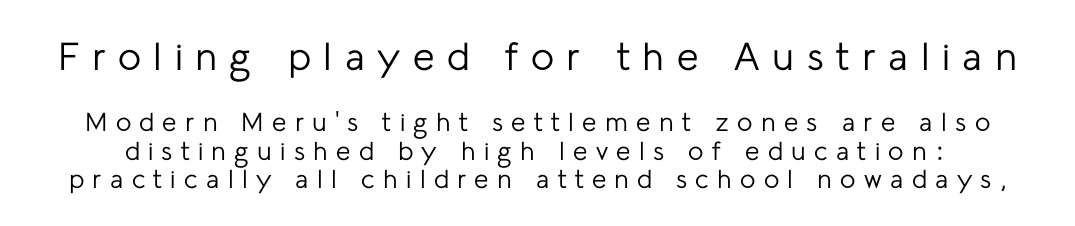
How are the letters spaced? Widely, with obvious added tracking. The composition opens big and finishes small. Unlike italic type, these characters show no tilt at all. Here the designer chose a conventional face with non-uniform glyph widths. The typeface chosen for these lines omits serifs.
